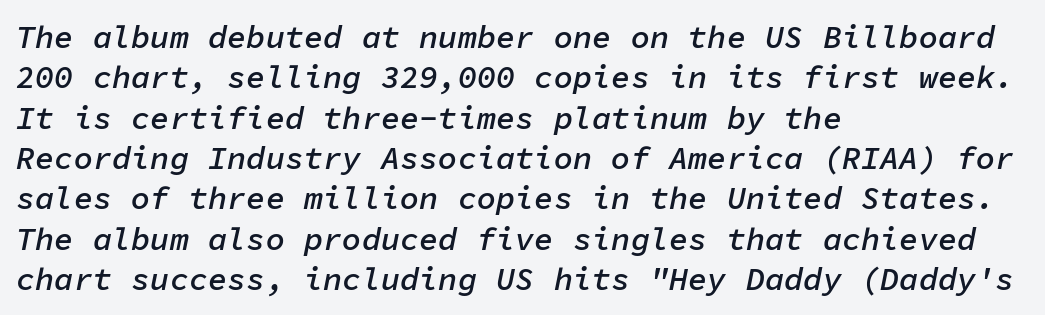
Q: Is the text bold? A: Semi-bold.
Q: Is the text italic (slanted)? A: Yes, it leans right by about 11 degrees.
Q: Is the text underlined? A: No.
Q: How is the paragraph aligned? A: Left-aligned.
Q: Is the spacing between letters normal or unusually wide? A: Normal.
Q: Is the spacing between lines tight, normal or loose? A: Normal.
Q: Width (condensed, normal, or wide)? A: Normal.
Q: Stroke contrast? A: Low.
Q: x-height? A: Medium.
Q: Monospaced? A: Yes.
